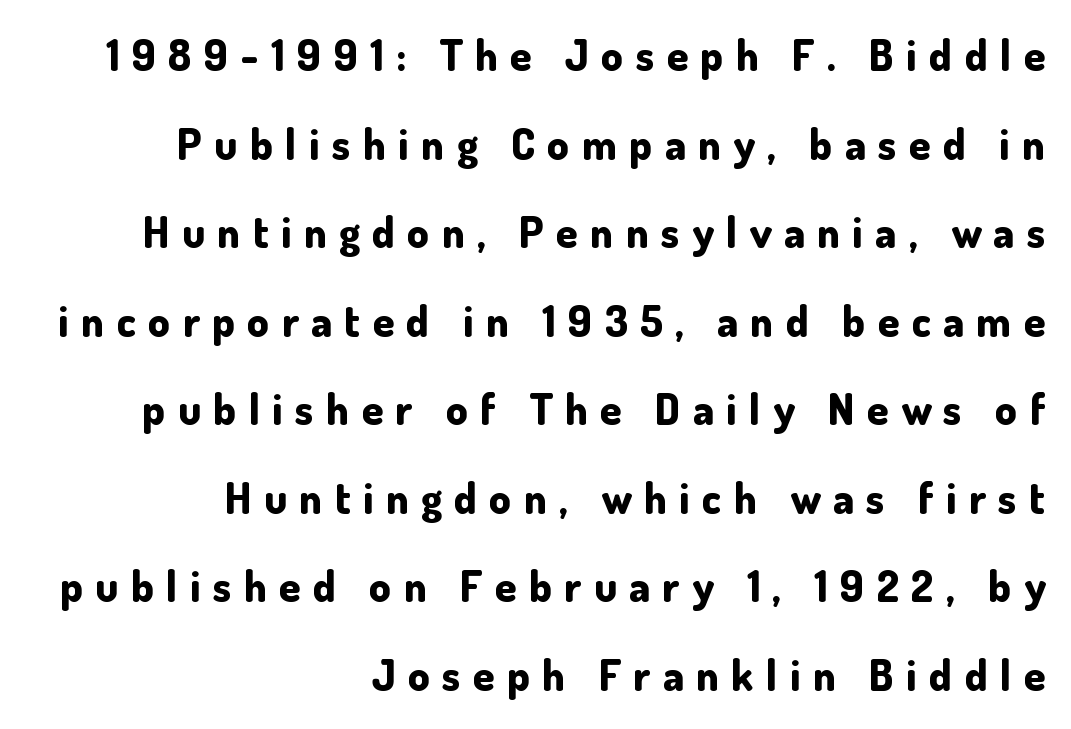
{"serif": "no", "italic": "no", "bold": "yes", "weight": "bold", "width": "normal", "stroke_contrast": "low", "x_height": "small", "monospaced": "no", "underline": "no", "align": "right", "line_spacing": "loose", "line_spacing_ratio": 2.06, "letter_spacing": "wide", "letter_spacing_em": 0.29, "glyph_px": 43}
